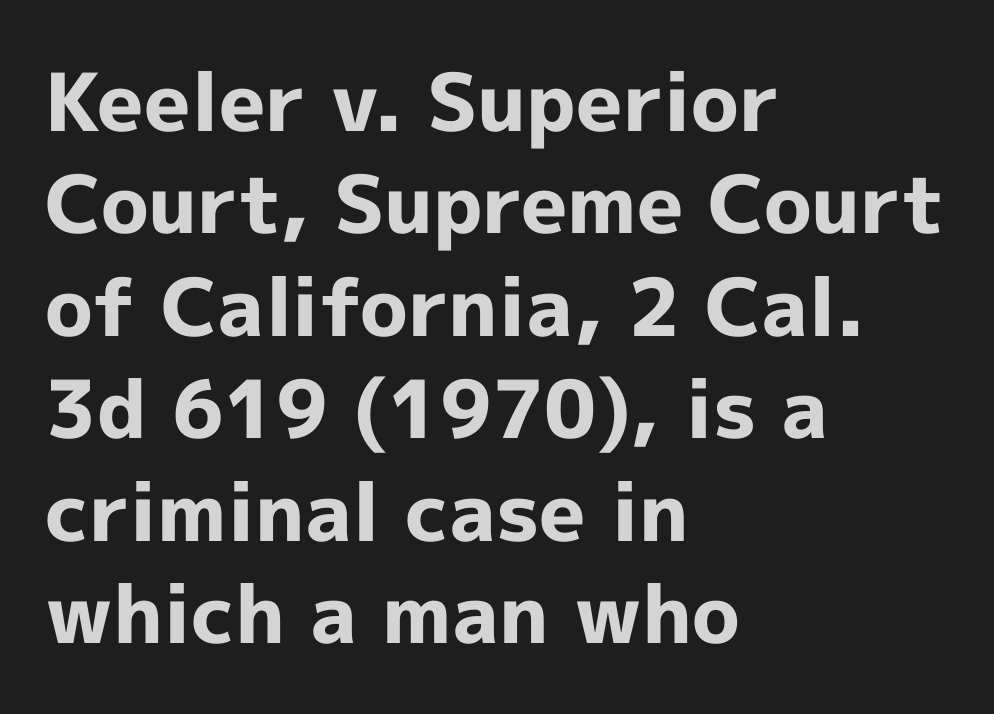
Note the varied advance widths — an 'i' is clearly narrower than an 'm'. Letter spacing: default. What weight is shown? A full bold with thick strokes. The rendering anchors every line to the left-hand side.
